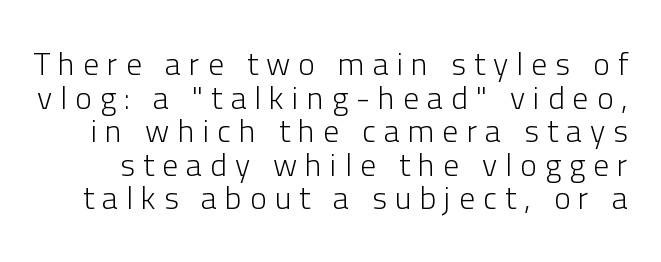
{"serif": "no", "italic": "no", "bold": "no", "weight": "light", "width": "normal", "stroke_contrast": "low", "x_height": "medium", "monospaced": "no", "underline": "no", "line_spacing": "tight", "line_spacing_ratio": 1.05, "letter_spacing": "wide", "letter_spacing_em": 0.25, "glyph_px": 32}
